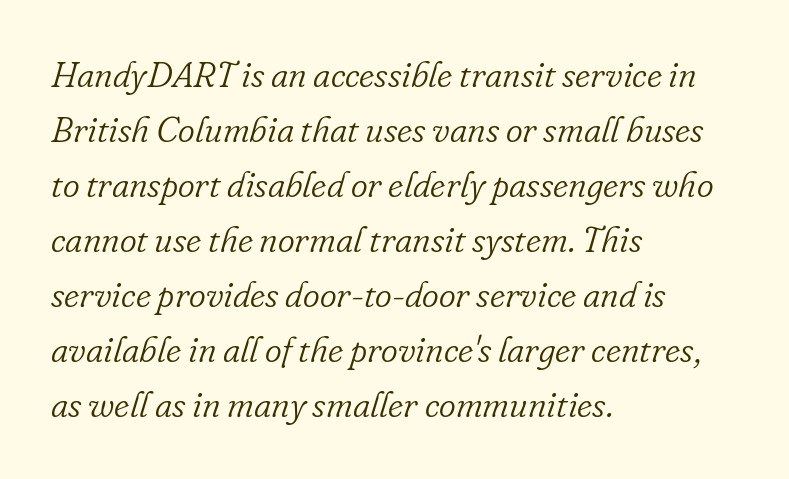
Q: Is the text bold? A: No.
Q: Is the text italic (slanted)? A: Yes, it leans right by about 16 degrees.
Q: Is the typeface a serif or a sans-serif typeface? A: Serif.
Q: Is the text underlined? A: No.
Q: How is the paragraph aligned? A: Left-aligned.
Q: Is the spacing between letters normal or unusually wide? A: Normal.
Q: Is the spacing between lines tight, normal or loose? A: Normal.
Q: Width (condensed, normal, or wide)? A: Normal.
Q: Stroke contrast? A: Low.
Q: x-height? A: Small.
Q: Monospaced? A: No.
